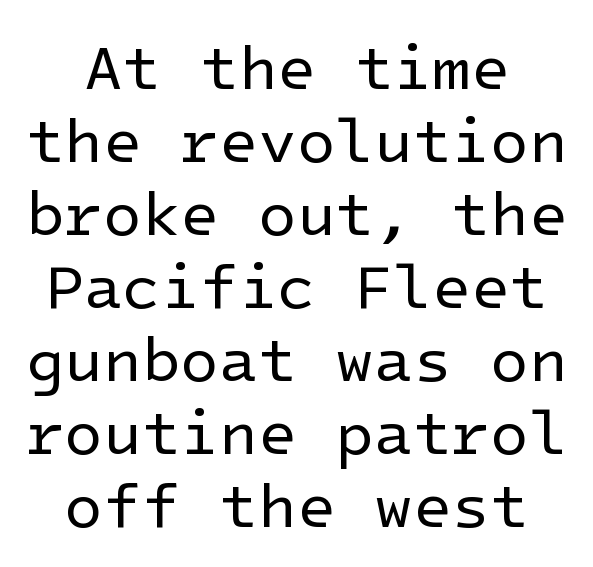
Q: Is the text bold? A: No.
Q: Is the text italic (slanted)? A: No, it is upright.
Q: Is the typeface a serif or a sans-serif typeface? A: Sans-serif.
Q: Is the text underlined? A: No.
Q: How is the paragraph aligned? A: Centered.
Q: Is the spacing between letters normal or unusually wide? A: Normal.
Q: Width (condensed, normal, or wide)? A: Normal.
Q: Stroke contrast? A: Low.
Q: x-height? A: Medium.
